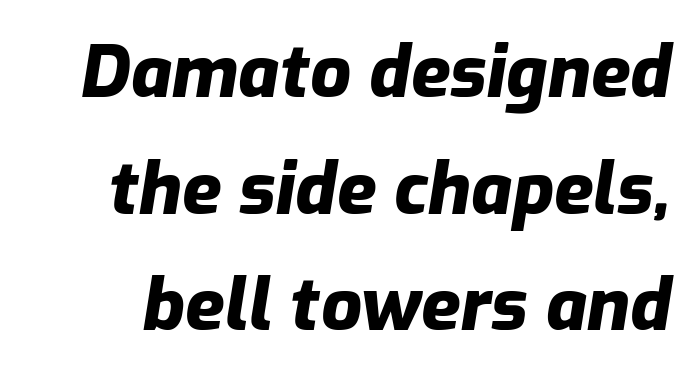
Q: Is the text bold? A: Yes.
Q: Is the text italic (slanted)? A: Yes, it leans right by about 9 degrees.
Q: Is the text underlined? A: No.
Q: Is the spacing between letters normal or unusually wide? A: Normal.
Q: Is the spacing between lines tight, normal or loose? A: Normal.
Q: Width (condensed, normal, or wide)? A: Normal.
Q: Stroke contrast? A: Low.
Q: x-height? A: Medium.
Q: Monospaced? A: No.
